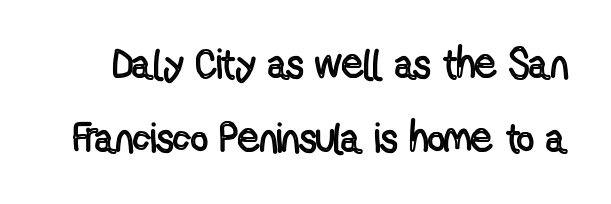
Q: Is the text italic (slanted)? A: No, it is upright.
Q: Is the text underlined? A: No.
Q: Is the spacing between letters normal or unusually wide? A: Normal.
Q: Width (condensed, normal, or wide)? A: Condensed.
Q: x-height? A: Medium.
Q: Monospaced? A: No.
